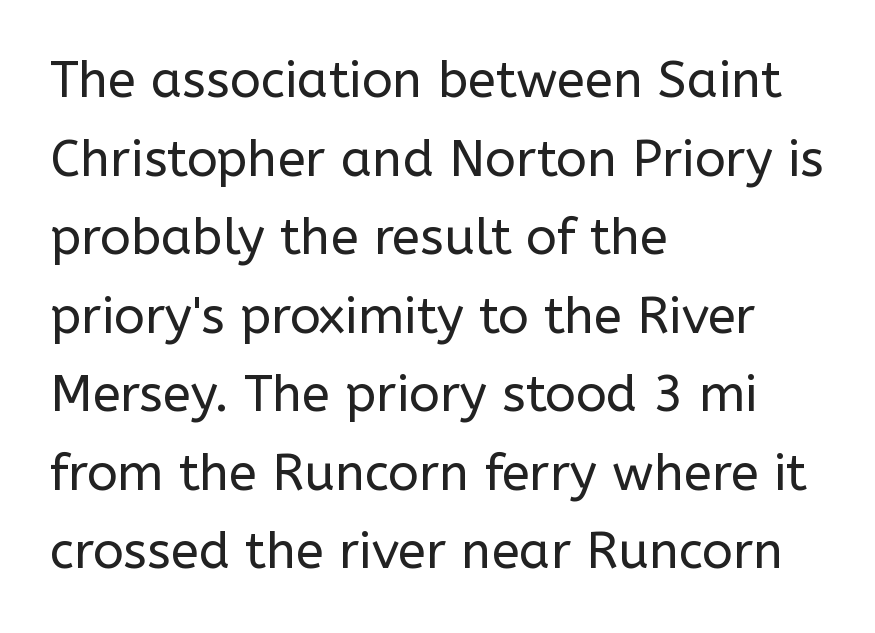
The image shows 51 px regular-weight sans-serif type, upright; set left-aligned, normal line spacing (1.54x), normal letter spacing, not underlined; low stroke contrast and a medium x-height.
